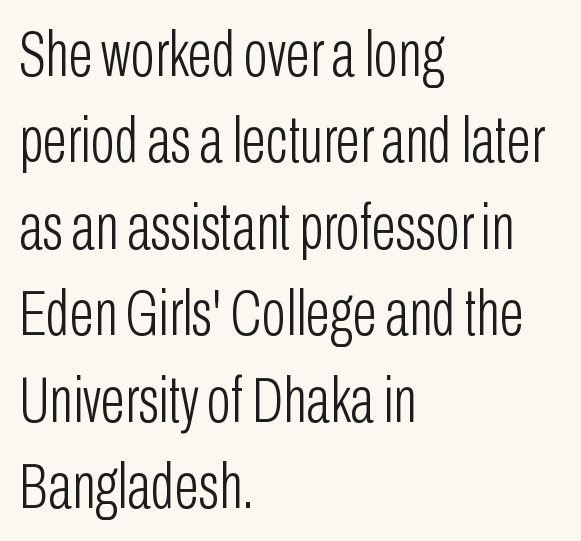
Serif or sans? Sans — the stroke terminals are bare. Ordinary non-slanted type is in use. The rendering uses natural spacing where letterforms have individual widths. Inter-character spacing is left at the font's built-in metrics.
